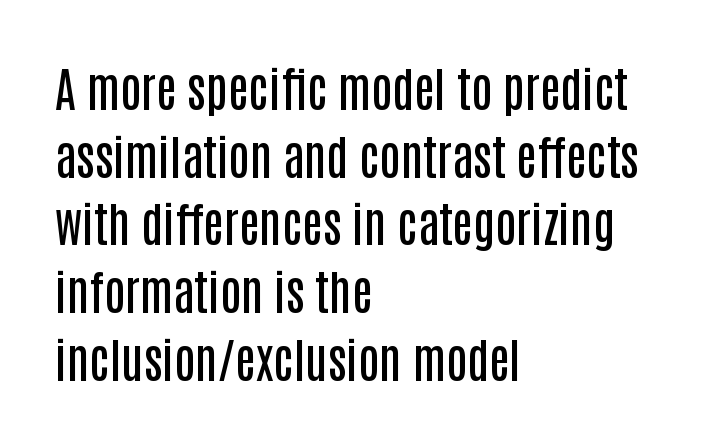
{"serif": "no", "italic": "no", "bold": "semi", "weight": "semibold", "width": "condensed", "stroke_contrast": "low", "x_height": "large", "monospaced": "no", "underline": "no", "align": "left", "line_spacing": "normal", "line_spacing_ratio": 1.44, "letter_spacing": "normal", "letter_spacing_em": 0.0, "glyph_px": 47}
